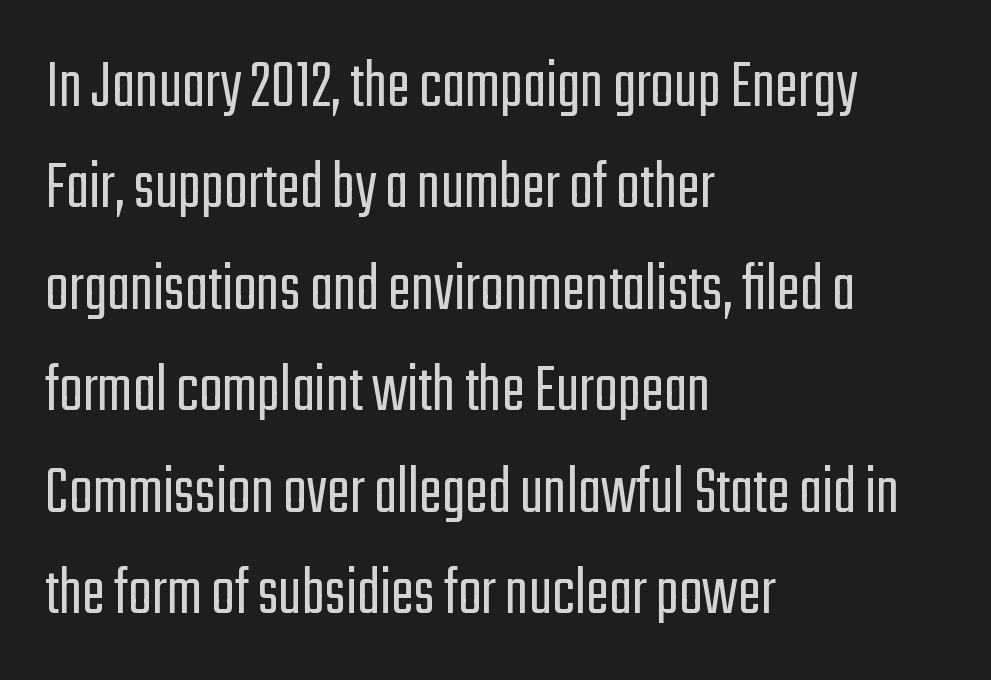
Q: Is the text bold? A: No.
Q: Is the text italic (slanted)? A: No, it is upright.
Q: Is the typeface a serif or a sans-serif typeface? A: Sans-serif.
Q: Is the text underlined? A: No.
Q: How is the paragraph aligned? A: Left-aligned.
Q: Is the spacing between letters normal or unusually wide? A: Normal.
Q: Is the spacing between lines tight, normal or loose? A: Normal.
Q: Width (condensed, normal, or wide)? A: Condensed.
Q: Stroke contrast? A: Low.
Q: x-height? A: Medium.
Q: Monospaced? A: No.
